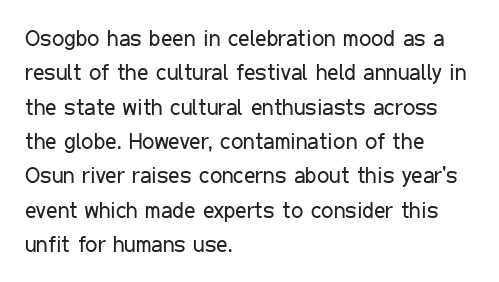
The specimen reads as upright at a glance. Is the stroke heavy? The answer is a plain regular-or-lighter. Clear beneath every line of the passage. Notice how descenders clear the ascenders below comfortably — that's standard leading.
